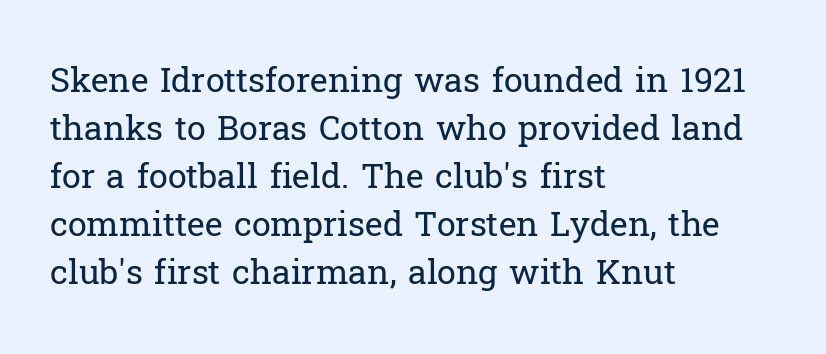
Spacing verdict: proportional, widths tailored to each character. The block of text has a typical density, with ordinary space between rows. Words float on clear page, feet unadorned. The typography opts for an upright posture over an oblique one. Students, note that the glyphs here touch the page at normal intervals. Visually the block forms a straight wall on the left and a jagged coastline on the right.
